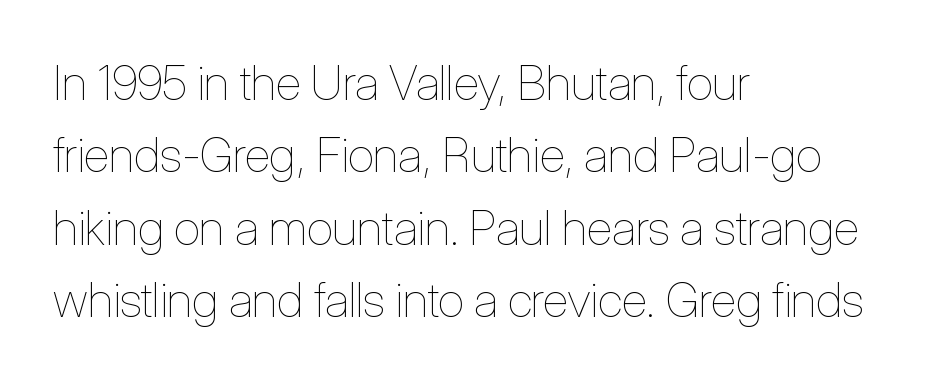
The image shows 48 px thin, condensed type, upright; set left-aligned, normal line spacing (1.51x), normal letter spacing, not underlined; low stroke contrast and a medium x-height.
